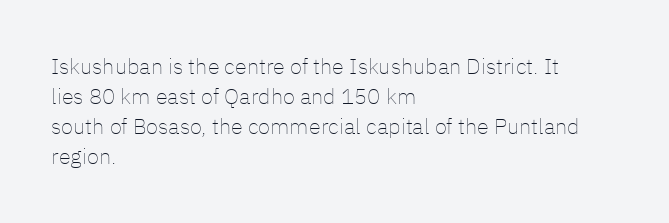
The image shows 22 px text type, upright; set left-aligned, normal line spacing (1.37x), normal letter spacing, not underlined.
